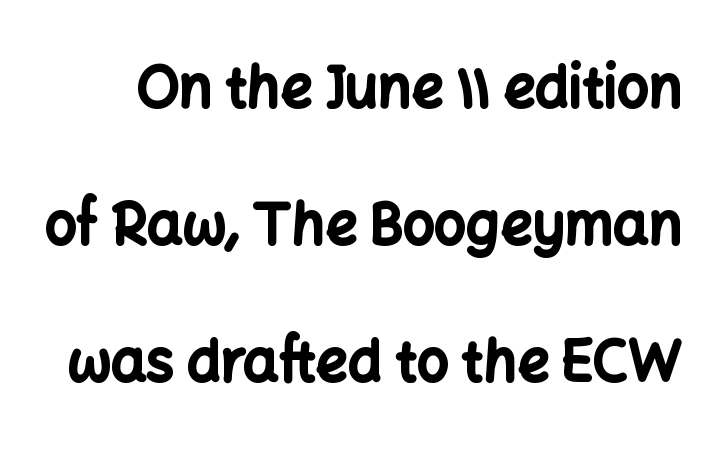
The image shows 56 px bold sans-serif type, upright; set loose line spacing (2.45x), normal letter spacing, not underlined; low stroke contrast and a medium x-height.
